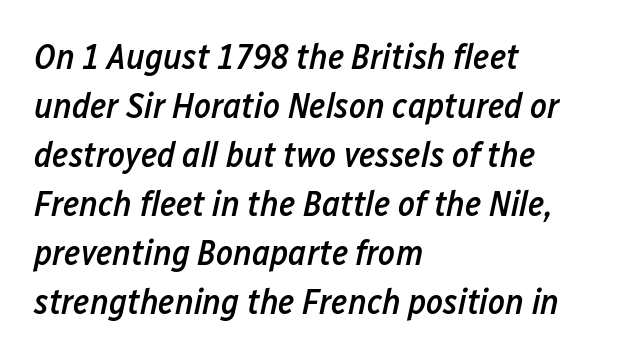
{"italic": "yes", "lean": "right", "slant_degrees": 12, "bold": "semi", "weight": "semibold", "width": "condensed", "stroke_contrast": "low", "x_height": "medium", "monospaced": "no", "underline": "no", "align": "left", "line_spacing": "normal", "line_spacing_ratio": 1.36, "letter_spacing": "normal", "letter_spacing_em": 0.0, "glyph_px": 36}
